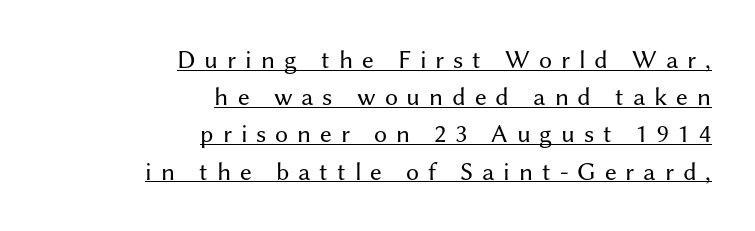
Q: Is the text bold? A: No.
Q: Is the text italic (slanted)? A: No, it is upright.
Q: Is the text underlined? A: Yes.
Q: How is the paragraph aligned? A: Right-aligned.
Q: Is the spacing between letters normal or unusually wide? A: Unusually wide.
Q: Is the spacing between lines tight, normal or loose? A: Normal.
